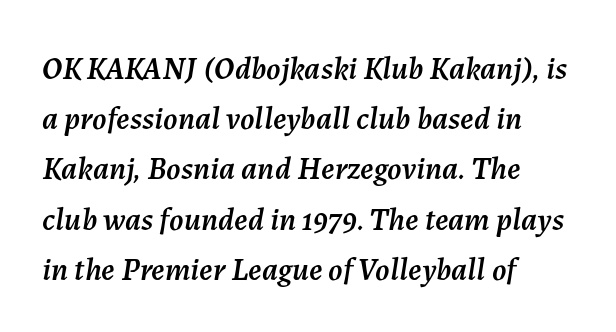
{"italic": "yes", "lean": "right", "slant_degrees": 7, "width": "normal", "stroke_contrast": "medium", "x_height": "medium", "monospaced": "no", "underline": "no", "align": "left", "line_spacing": "normal", "line_spacing_ratio": 1.57, "letter_spacing": "normal", "letter_spacing_em": 0.0, "glyph_px": 32}
